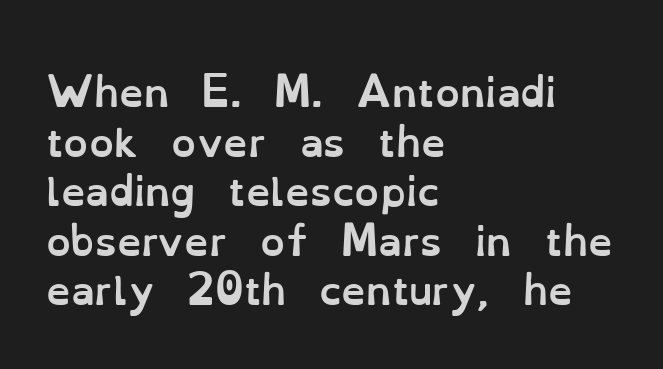
{"italic": "no", "bold": "yes", "weight": "semibold", "width": "normal", "stroke_contrast": "low", "x_height": "small", "monospaced": "no", "underline": "no", "align": "left", "line_spacing": "normal", "line_spacing_ratio": 1.27, "letter_spacing": "normal", "letter_spacing_em": 0.0, "glyph_px": 39}
